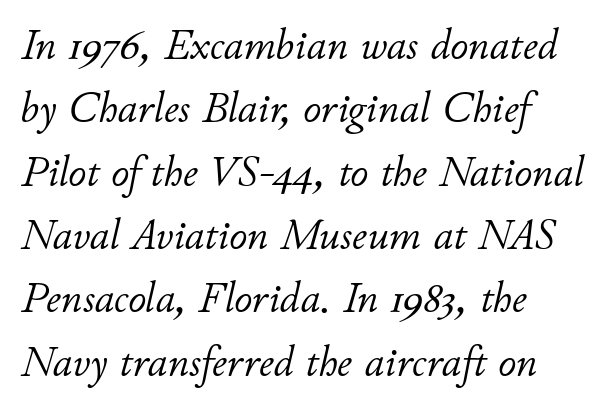
Summary of weight: not heavy and not bold. There is no visible air inserted between adjacent glyphs. The foot of each line stays bare and open. How would I describe the line gaps? Plain and ordinary. The text carries the slant typical of an italic or oblique font. Line starts are locked; line ends wander.
